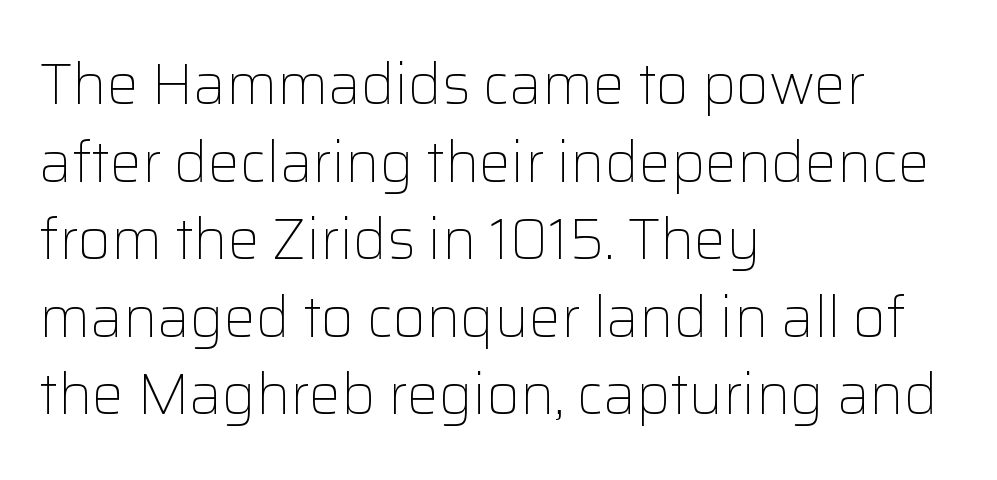
The image shows 57 px light sans-serif type, upright; set left-aligned, normal line spacing (1.36x), normal letter spacing, not underlined; low stroke contrast and a medium x-height.
